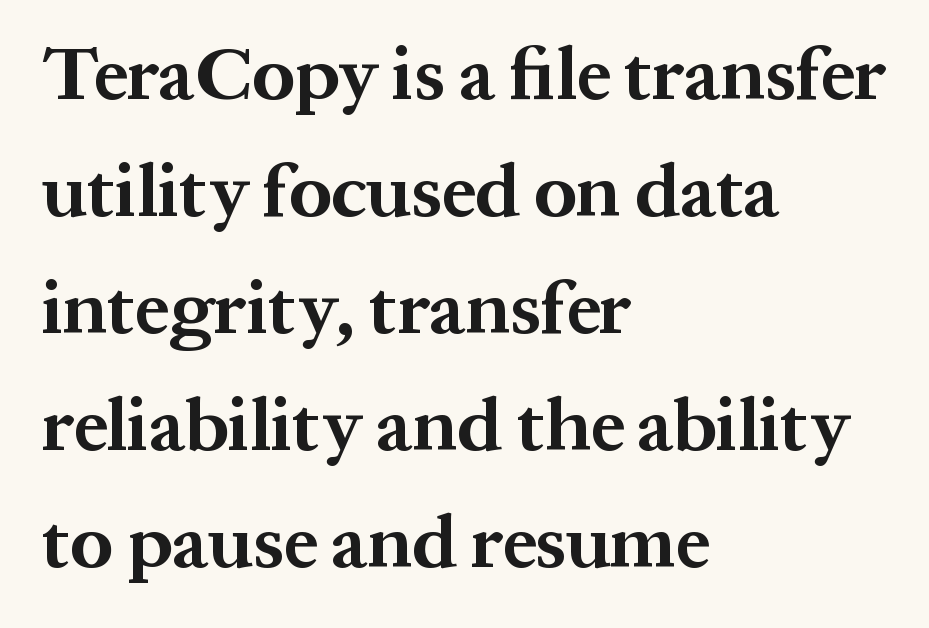
Q: Is the text bold? A: Yes.
Q: Is the text italic (slanted)? A: No, it is upright.
Q: Is the typeface a serif or a sans-serif typeface? A: Serif.
Q: Is the text underlined? A: No.
Q: How is the paragraph aligned? A: Left-aligned.
Q: Is the spacing between letters normal or unusually wide? A: Normal.
Q: Is the spacing between lines tight, normal or loose? A: Normal.
Q: Width (condensed, normal, or wide)? A: Normal.
Q: Stroke contrast? A: Medium.
Q: x-height? A: Medium.
Q: Monospaced? A: No.
